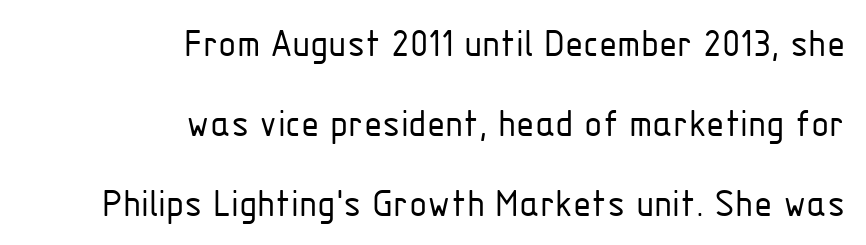
{"serif": "no", "italic": "no", "bold": "no", "weight": "light", "width": "condensed", "stroke_contrast": "low", "x_height": "medium", "monospaced": "no", "underline": "no", "align": "right", "line_spacing": "loose", "line_spacing_ratio": 1.9, "letter_spacing": "normal", "letter_spacing_em": 0.0, "glyph_px": 42}
